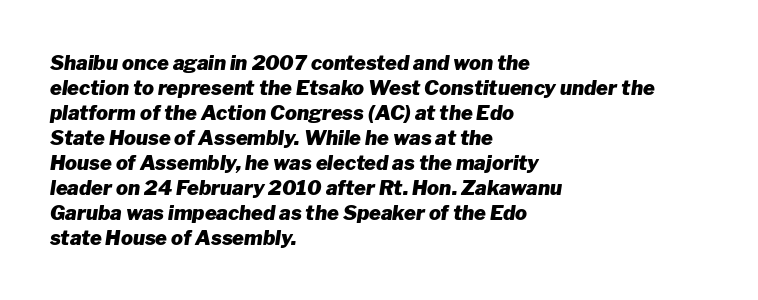
The image shows 20 px bold type, italic (leaning right); set left-aligned, normal line spacing (1.25x), normal letter spacing, not underlined.
